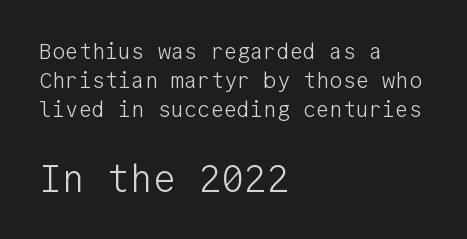
The image shows 38 px light sans-serif type, upright, monospaced; set left-aligned, normal line spacing (1.32x), normal letter spacing, not underlined; the second (bottom) block is 1.73x larger; low stroke contrast and a medium x-height.
